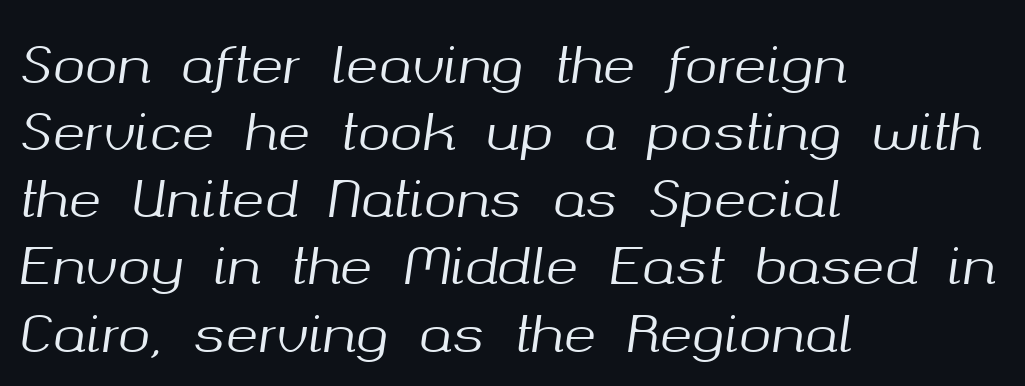
Style check: oblique. The passage shown stacks its lines at a standard gap. Looks like regular typesetting: each glyph gets only the width it needs. Any mark beneath the type? The region is blank.
